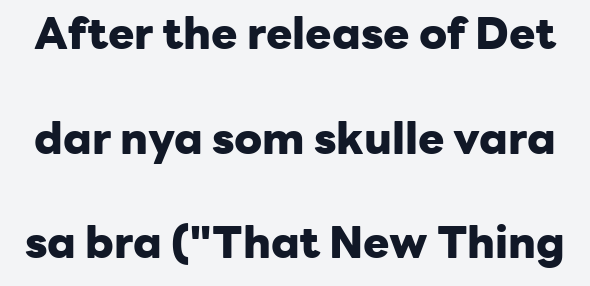
The image shows 44 px heavy sans-serif type, upright; set loose line spacing (2.38x), normal letter spacing, not underlined; low stroke contrast and a medium x-height.
